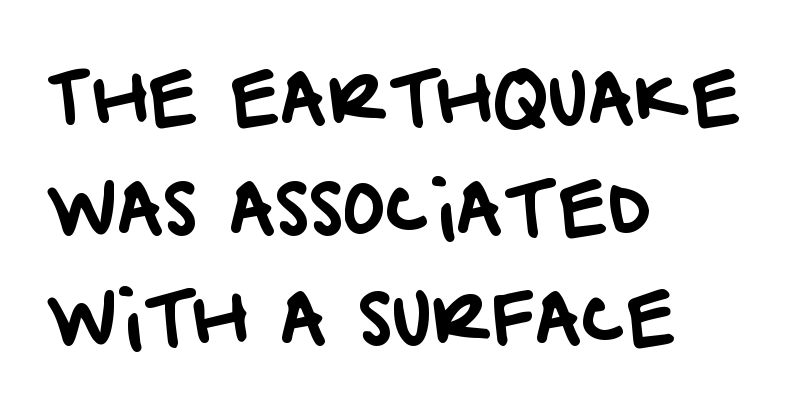
The image shows 72 px sans-serif type; set left-aligned, normal line spacing (1.53x), normal letter spacing, not underlined; low stroke contrast and a large x-height.
